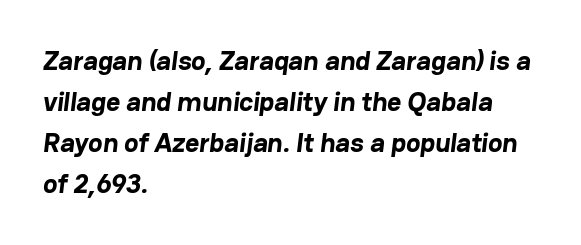
{"bold": "yes", "underline": "no", "align": "left", "line_spacing": "normal", "line_spacing_ratio": 1.52, "letter_spacing": "normal", "letter_spacing_em": 0.0, "glyph_px": 27}
